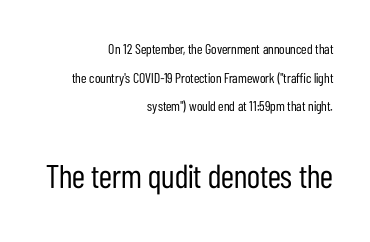
The image shows 33 px regular-weight, condensed sans-serif type, upright; set right-aligned, loose line spacing (2.05x), normal letter spacing, not underlined; the second (bottom) block is 2.36x larger; low stroke contrast and a medium x-height.
